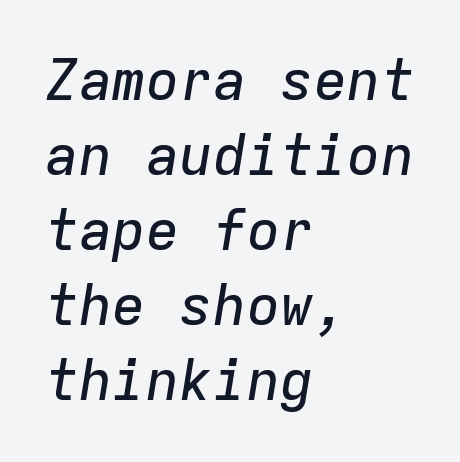
A classic flush-left, rag-right setting is used for this passage. Any mark beneath the type? The region is blank. Summary of vertical rhythm: regular, with standard interline spacing. No extra tracking has been applied to these lines.
